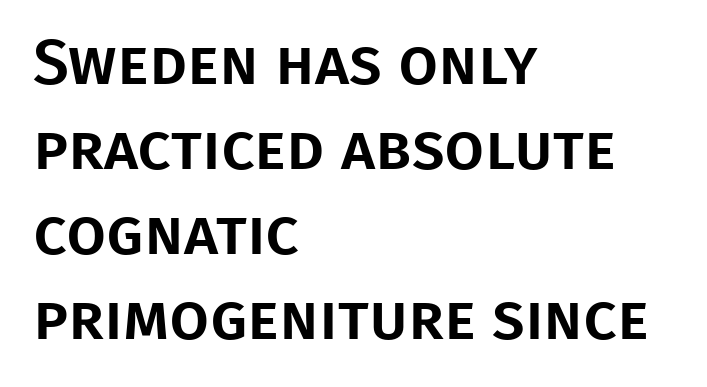
Q: Is the text italic (slanted)? A: No, it is upright.
Q: Is the typeface a serif or a sans-serif typeface? A: Sans-serif.
Q: Is the text underlined? A: No.
Q: How is the paragraph aligned? A: Left-aligned.
Q: Is the spacing between letters normal or unusually wide? A: Normal.
Q: Is the spacing between lines tight, normal or loose? A: Normal.
Q: Width (condensed, normal, or wide)? A: Normal.
Q: Stroke contrast? A: Low.
Q: x-height? A: Large.
Q: Monospaced? A: No.
